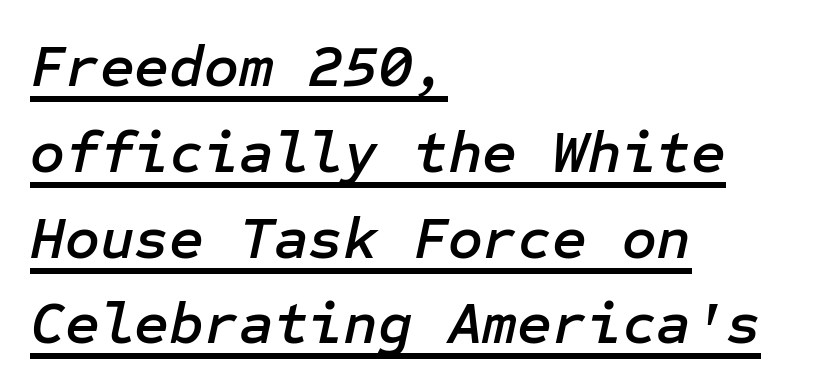
Q: Is the text italic (slanted)? A: Yes, it leans right by about 12 degrees.
Q: Is the text underlined? A: Yes.
Q: How is the paragraph aligned? A: Left-aligned.
Q: Is the spacing between letters normal or unusually wide? A: Normal.
Q: Is the spacing between lines tight, normal or loose? A: Normal.
Q: Width (condensed, normal, or wide)? A: Normal.
Q: Stroke contrast? A: Low.
Q: x-height? A: Medium.
